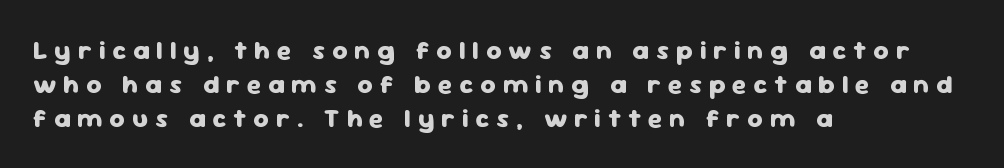
The image shows 26 px bold type, upright; set left-aligned, normal line spacing (1.3x), unusually wide letter spacing (+0.27 em), not underlined.
